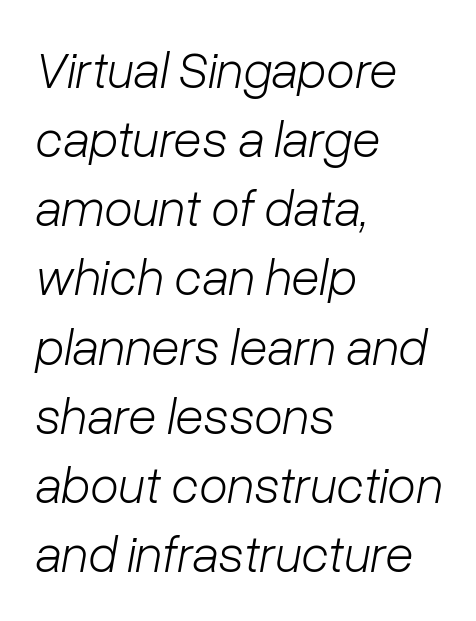
A normal amount of white space separates one row of letters from the next. The face used here is proportionally spaced, like ordinary book or web type. Anything drawn beneath the words? Only blank space. Stroke thickness stays within the range of a standard reading face or lighter. If you drew a line through each stem, it would be angled.
